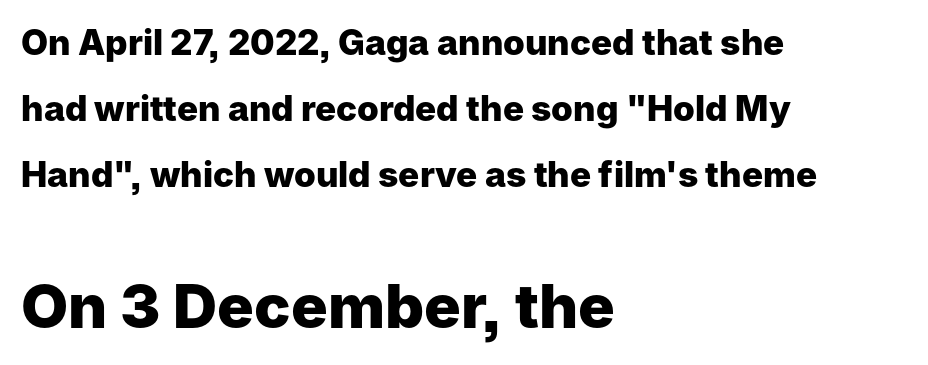
The image shows 61 px heavy sans-serif type, upright; set left-aligned, line spacing 1.89x, normal letter spacing, not underlined; the second (bottom) block is 1.74x larger; low stroke contrast and a medium x-height.
